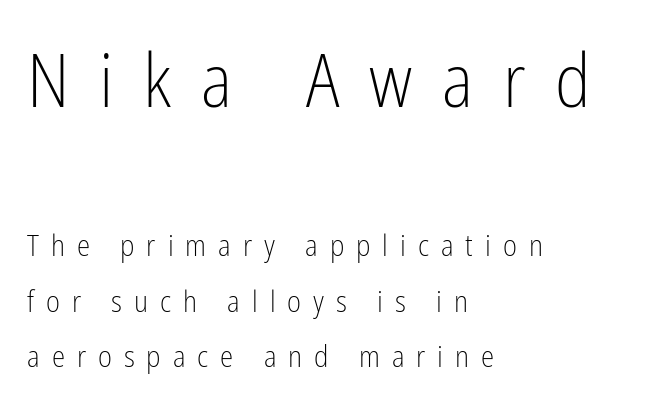
{"serif": "no", "italic": "no", "bold": "no", "weight": "light", "width": "condensed", "stroke_contrast": "low", "x_height": "medium", "monospaced": "no", "underline": "no", "align": "left", "line_spacing_ratio": 1.85, "letter_spacing": "wide", "letter_spacing_em": 0.4, "larger_block": "first", "size_ratio": 2.47, "glyph_px": 74}
